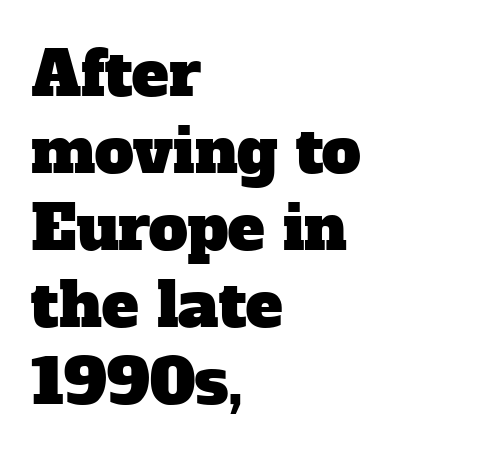
The image shows 62 px serif type; set left-aligned, line spacing 1.24x, normal letter spacing, not underlined; low stroke contrast and a medium x-height.
